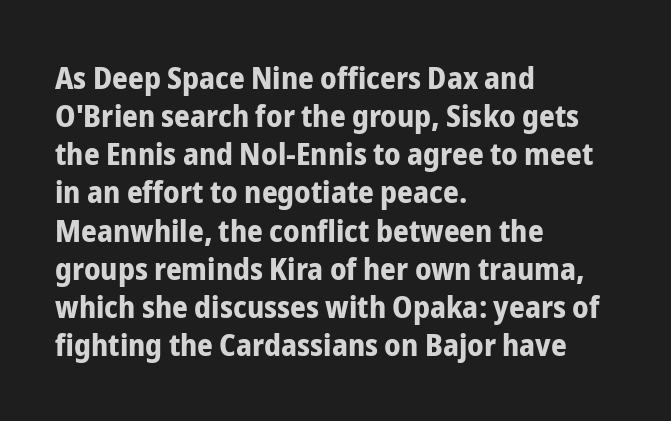
Q: Is the text bold? A: Yes.
Q: Is the text italic (slanted)? A: No, it is upright.
Q: Is the typeface a serif or a sans-serif typeface? A: Sans-serif.
Q: Is the text underlined? A: No.
Q: How is the paragraph aligned? A: Left-aligned.
Q: Is the spacing between letters normal or unusually wide? A: Normal.
Q: Width (condensed, normal, or wide)? A: Condensed.
Q: Stroke contrast? A: Low.
Q: x-height? A: Medium.
Q: Monospaced? A: No.
